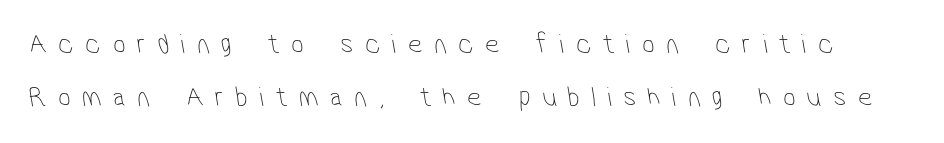
Do the characters align in a grid? No, the font is proportional. Airy leading. These glyphs show unthickened strokes, regular width or finer. What kind of face is this? One without serifs — a sans.
